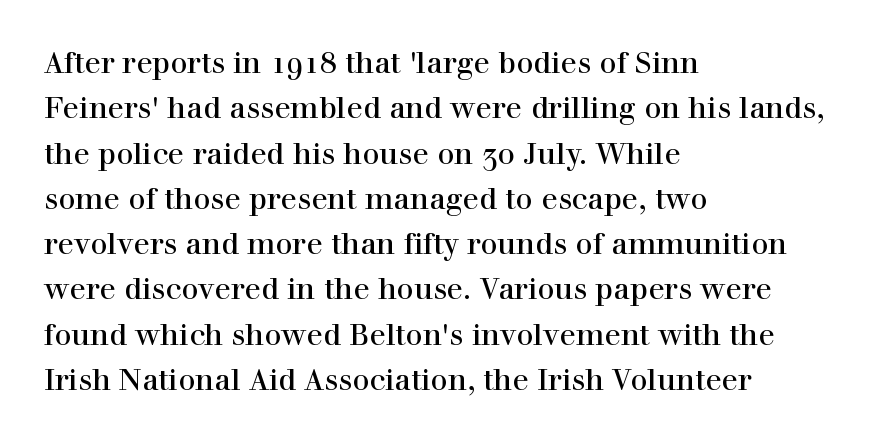
{"serif": "yes", "italic": "no", "width": "normal", "x_height": "medium", "monospaced": "no", "underline": "no", "align": "left", "line_spacing": "normal", "line_spacing_ratio": 1.51, "letter_spacing": "normal", "letter_spacing_em": 0.0, "glyph_px": 30}
